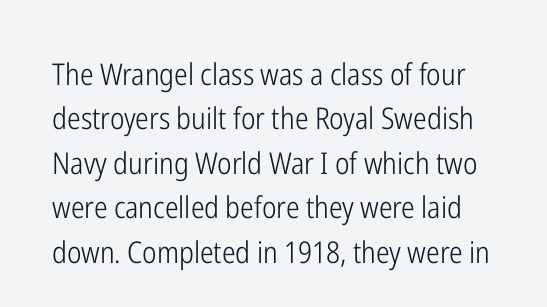
Letters have the restrained weight of plain body copy at most. Is there any slant? The stems are plumb. Words float on clear page, feet unadorned. The leading is moderate, giving the passage an even texture.
